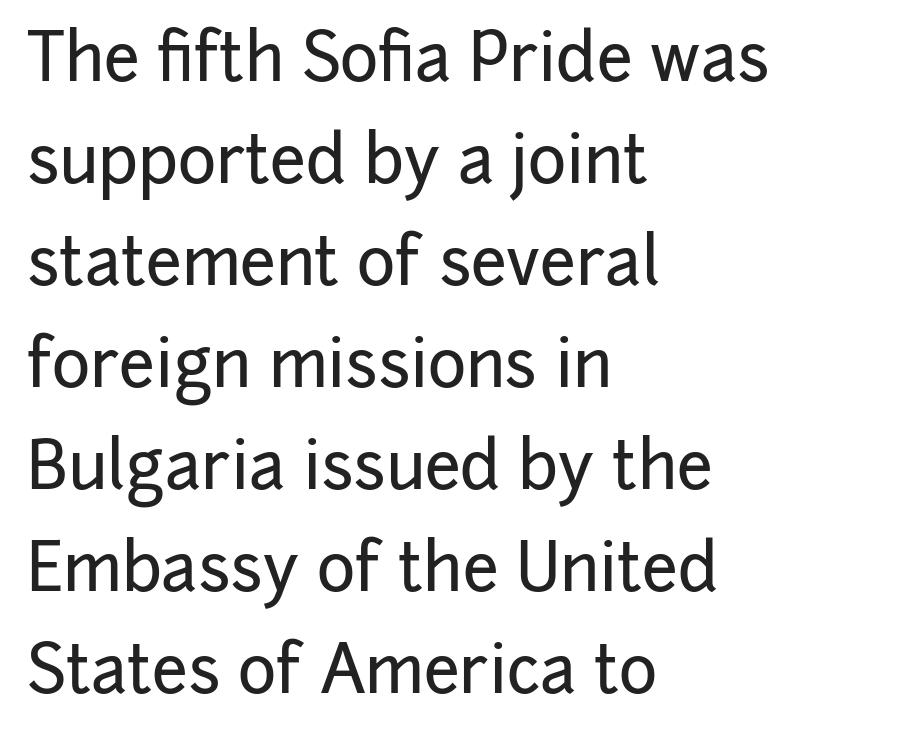
Q: Is the text italic (slanted)? A: No, it is upright.
Q: Is the typeface a serif or a sans-serif typeface? A: Sans-serif.
Q: Is the text underlined? A: No.
Q: How is the paragraph aligned? A: Left-aligned.
Q: Is the spacing between letters normal or unusually wide? A: Normal.
Q: Is the spacing between lines tight, normal or loose? A: Normal.
Q: Width (condensed, normal, or wide)? A: Normal.
Q: Stroke contrast? A: Low.
Q: x-height? A: Medium.
Q: Monospaced? A: No.
